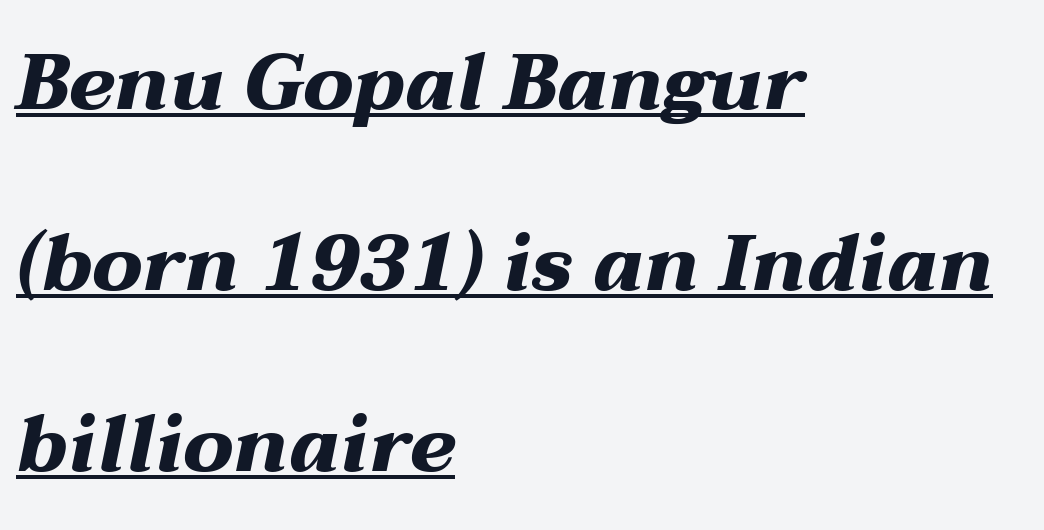
Q: Is the text bold? A: Yes.
Q: Is the text italic (slanted)? A: Yes, it leans right by about 12 degrees.
Q: Is the text underlined? A: Yes.
Q: How is the paragraph aligned? A: Left-aligned.
Q: Is the spacing between letters normal or unusually wide? A: Normal.
Q: Is the spacing between lines tight, normal or loose? A: Loose.
Q: Width (condensed, normal, or wide)? A: Wide.
Q: Stroke contrast? A: Medium.
Q: x-height? A: Medium.
Q: Monospaced? A: No.
